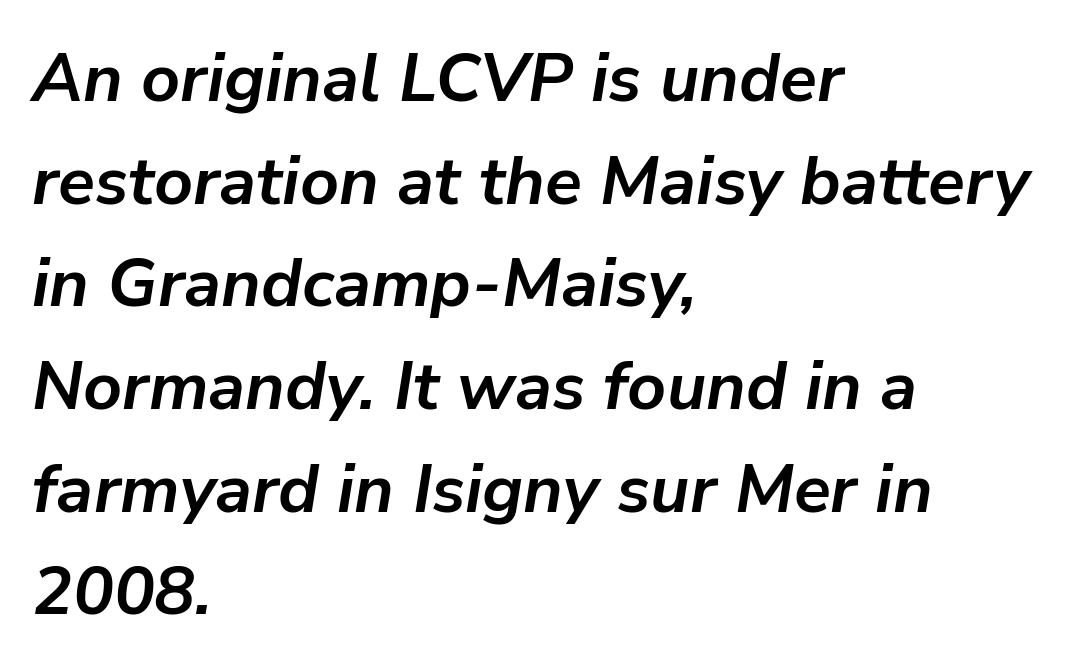
{"italic": "yes", "lean": "right", "slant_degrees": 9, "bold": "yes", "weight": "semibold", "width": "normal", "stroke_contrast": "low", "x_height": "medium", "monospaced": "no", "underline": "no", "align": "left", "line_spacing": "normal", "line_spacing_ratio": 1.51, "letter_spacing": "normal", "letter_spacing_em": 0.0, "glyph_px": 68}
